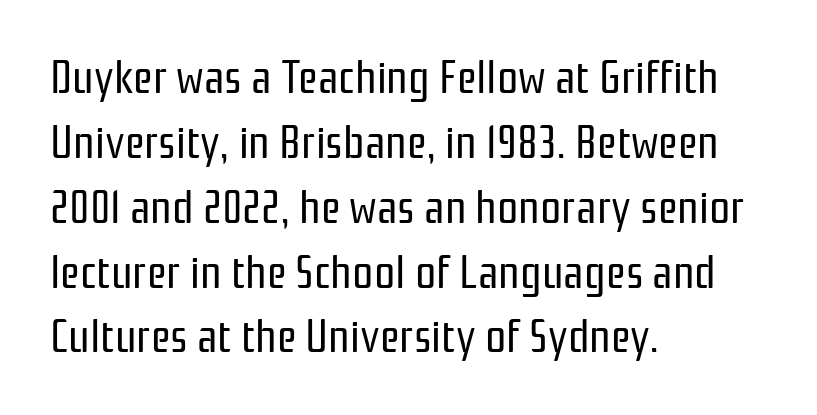
{"serif": "no", "italic": "no", "bold": "no", "weight": "regular", "width": "condensed", "stroke_contrast": "low", "x_height": "medium", "monospaced": "no", "underline": "no", "align": "left", "line_spacing": "normal", "line_spacing_ratio": 1.38, "letter_spacing": "normal", "letter_spacing_em": 0.0, "glyph_px": 47}
